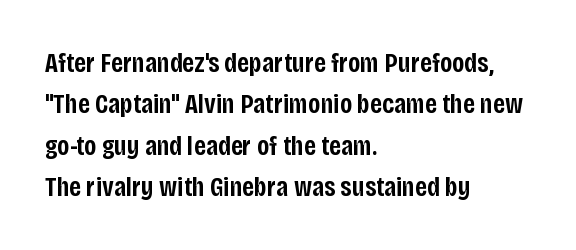
The image shows 28 px semibold, condensed sans-serif type, upright; set left-aligned, normal line spacing (1.48x), normal letter spacing, not underlined; low stroke contrast and a large x-height.
